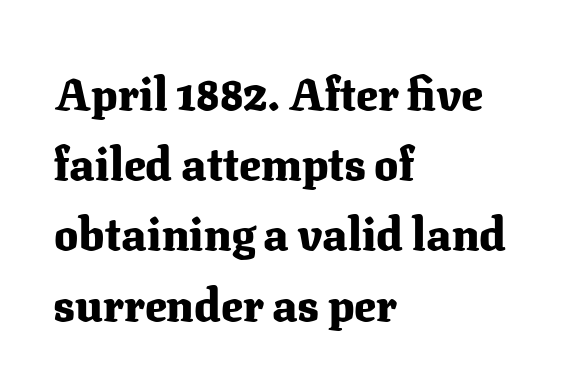
The image shows 45 px heavy serif type, upright; set left-aligned, normal line spacing (1.56x), normal letter spacing, not underlined; medium stroke contrast and a medium x-height.
